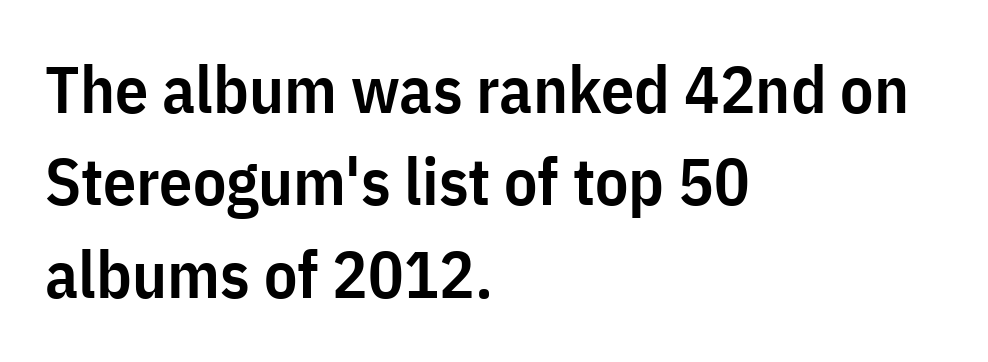
Q: Is the text bold? A: Semi-bold.
Q: Is the text italic (slanted)? A: No, it is upright.
Q: Is the typeface a serif or a sans-serif typeface? A: Sans-serif.
Q: Is the text underlined? A: No.
Q: How is the paragraph aligned? A: Left-aligned.
Q: Is the spacing between letters normal or unusually wide? A: Normal.
Q: Is the spacing between lines tight, normal or loose? A: Normal.
Q: Width (condensed, normal, or wide)? A: Condensed.
Q: Stroke contrast? A: Low.
Q: x-height? A: Medium.
Q: Monospaced? A: No.
